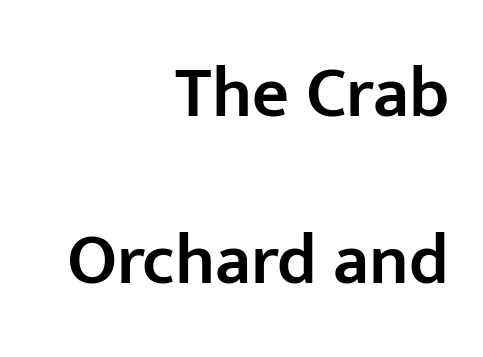
Lines of text with bare space underneath. One glance says open: line gaps are wider than usual. The typography opts for an upright posture over an oblique one. Note the varied advance widths — an 'i' is clearly narrower than an 'm'.
